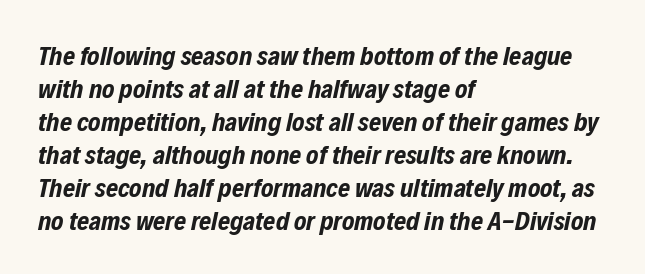
{"italic": "yes", "lean": "right", "slant_degrees": 12, "bold": "yes", "underline": "no", "align": "left", "line_spacing": "normal", "line_spacing_ratio": 1.27, "letter_spacing": "normal", "letter_spacing_em": 0.0, "glyph_px": 26}
